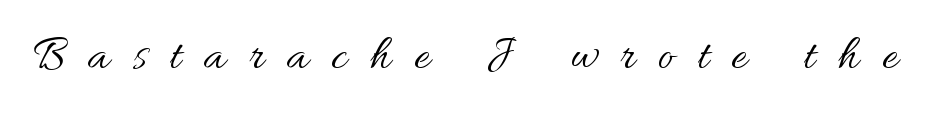
Here the designer chose a conventional face with non-uniform glyph widths. The letters look calm and open, with moderate or lighter stems. The tracking reads as deliberately expanded to a designer's eye. Descenders are the only things crossing below the line.
